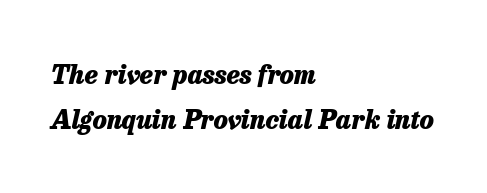
{"italic": "yes", "lean": "right", "slant_degrees": 13, "bold": "yes", "underline": "no", "align": "left", "line_spacing_ratio": 1.75, "letter_spacing": "normal", "letter_spacing_em": 0.0, "glyph_px": 26}
